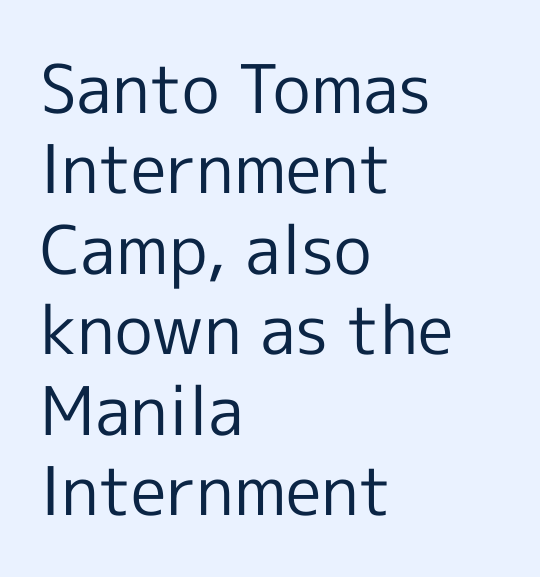
{"serif": "no", "italic": "no", "bold": "no", "weight": "regular", "width": "normal", "x_height": "medium", "monospaced": "no", "underline": "no", "align": "left", "line_spacing_ratio": 1.2, "letter_spacing": "normal", "letter_spacing_em": 0.0, "glyph_px": 67}
